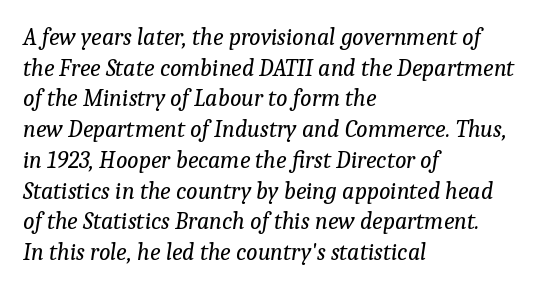
The rows are spaced the way most documents space them. An italicized treatment has been applied to the whole sample. The space directly below the letters is spotless. Summary of weight: not heavy and not bold. Words appear dense and cohesive because spacing is normal.
